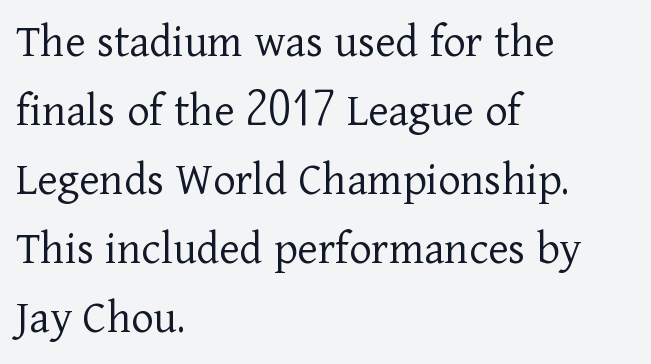
The image shows 48 px light serif type, upright; set left-aligned, normal line spacing (1.44x), normal letter spacing, not underlined; low stroke contrast and a medium x-height.
